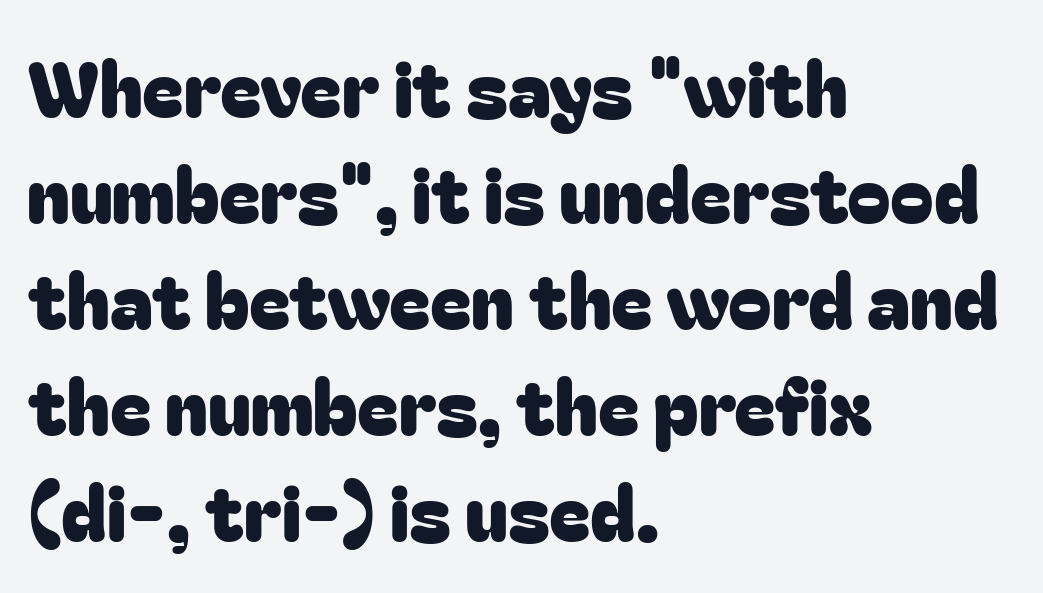
The image shows 78 px sans-serif type, upright; set left-aligned, normal line spacing (1.36x), normal letter spacing, not underlined; low stroke contrast and a medium x-height.
